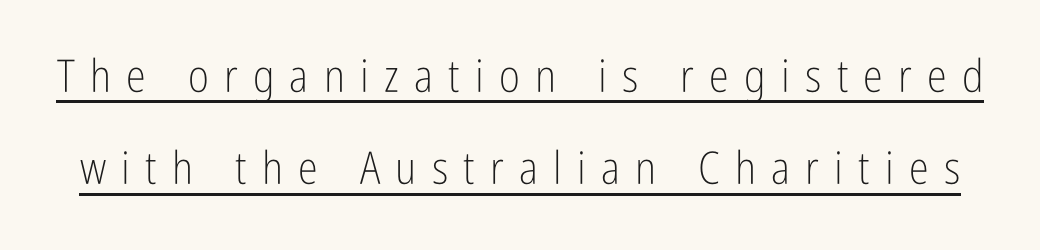
The image shows 45 px light, condensed sans-serif type, upright; set loose line spacing (2.05x), unusually wide letter spacing (+0.34 em), underlined; low stroke contrast and a medium x-height.
